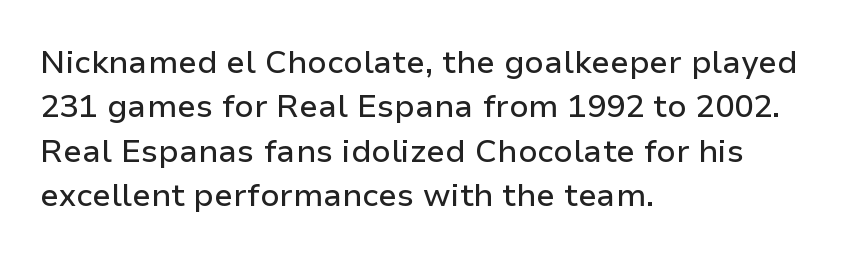
Q: Is the text italic (slanted)? A: No, it is upright.
Q: Is the typeface a serif or a sans-serif typeface? A: Sans-serif.
Q: Is the text underlined? A: No.
Q: How is the paragraph aligned? A: Left-aligned.
Q: Is the spacing between letters normal or unusually wide? A: Normal.
Q: Is the spacing between lines tight, normal or loose? A: Normal.
Q: Width (condensed, normal, or wide)? A: Normal.
Q: Stroke contrast? A: Low.
Q: x-height? A: Medium.
Q: Monospaced? A: No.
